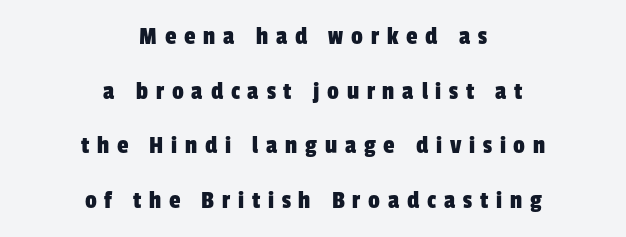
{"underline": "no", "align": "center", "line_spacing": "loose", "line_spacing_ratio": 2.1, "letter_spacing": "wide", "letter_spacing_em": 0.3, "glyph_px": 26}
